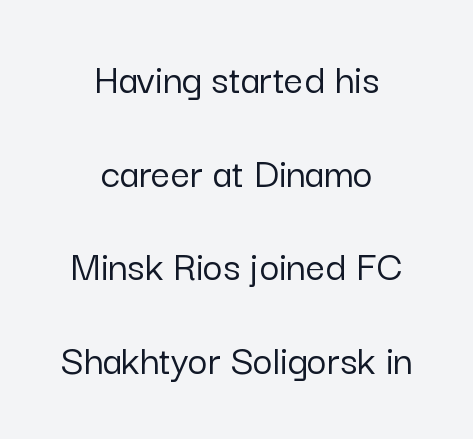
The image shows 43 px sans-serif type, upright; set centered, loose line spacing (2.18x), normal letter spacing, not underlined; low stroke contrast and a medium x-height.
